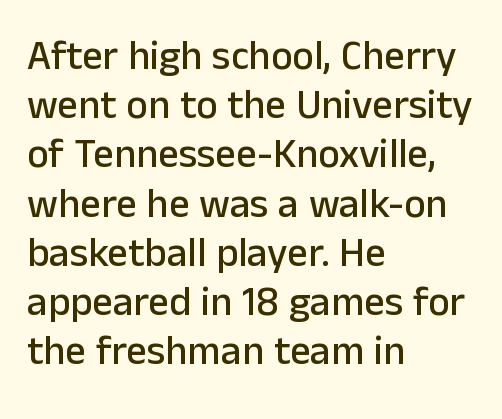
{"serif": "no", "italic": "no", "width": "normal", "stroke_contrast": "low", "x_height": "medium", "monospaced": "no", "underline": "no", "align": "left", "line_spacing_ratio": 1.2, "letter_spacing": "normal", "letter_spacing_em": 0.0, "glyph_px": 41}
